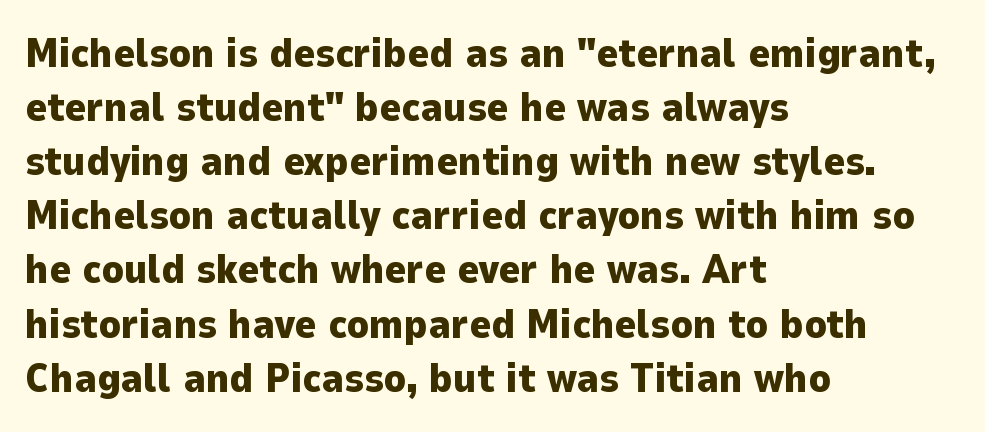
The image shows 41 px heavy sans-serif type, upright; set left-aligned, normal line spacing (1.32x), normal letter spacing, not underlined; low stroke contrast and a medium x-height.
